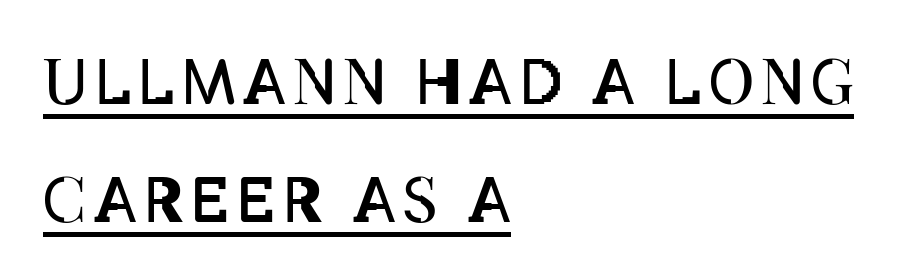
{"italic": "no", "bold": "no", "weight": "regular", "width": "condensed", "stroke_contrast": "low", "x_height": "large", "monospaced": "no", "underline": "yes", "align": "left", "line_spacing": "loose", "line_spacing_ratio": 1.9, "glyph_px": 62}
